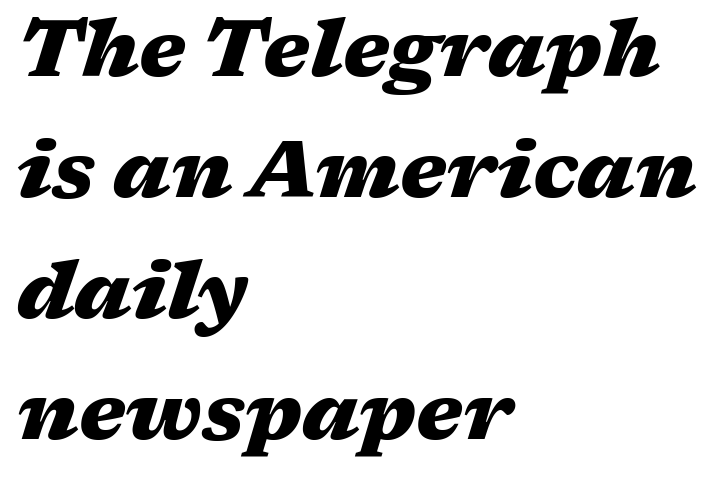
{"italic": "yes", "lean": "right", "slant_degrees": 17, "bold": "yes", "weight": "heavy", "width": "wide", "stroke_contrast": "medium", "x_height": "medium", "monospaced": "no", "underline": "no", "align": "left", "line_spacing": "normal", "line_spacing_ratio": 1.53, "letter_spacing": "normal", "letter_spacing_em": 0.0, "glyph_px": 79}
